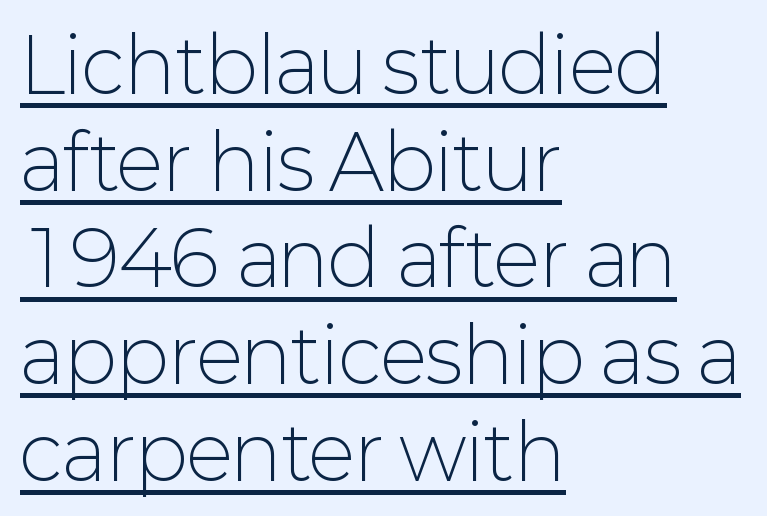
The rendering anchors every line to the left-hand side. This sample uses plain, unmodified letter spacing. Heft: none added — not bold. A typographer would call this underscored text. Compared with typical paragraphs, the rows here are spaced about the same. Is there any slant? The stems are plumb.
